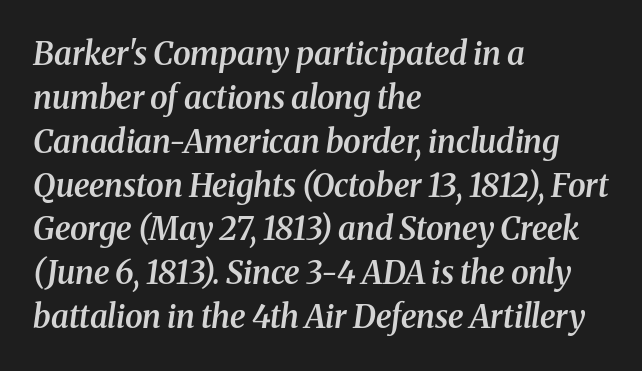
{"serif": "yes", "italic": "yes", "lean": "right", "slant_degrees": 8, "bold": "semi", "weight": "semibold", "width": "normal", "stroke_contrast": "medium", "x_height": "medium", "monospaced": "no", "underline": "no", "align": "left", "line_spacing": "normal", "line_spacing_ratio": 1.37, "letter_spacing": "normal", "letter_spacing_em": 0.0, "glyph_px": 32}
